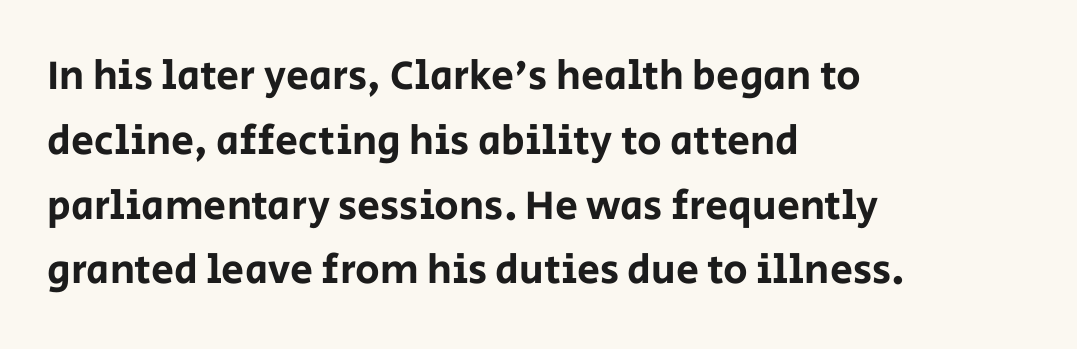
{"serif": "no", "italic": "no", "width": "normal", "stroke_contrast": "low", "x_height": "large", "monospaced": "no", "underline": "no", "align": "left", "line_spacing": "normal", "line_spacing_ratio": 1.58, "letter_spacing": "normal", "letter_spacing_em": 0.0, "glyph_px": 41}
